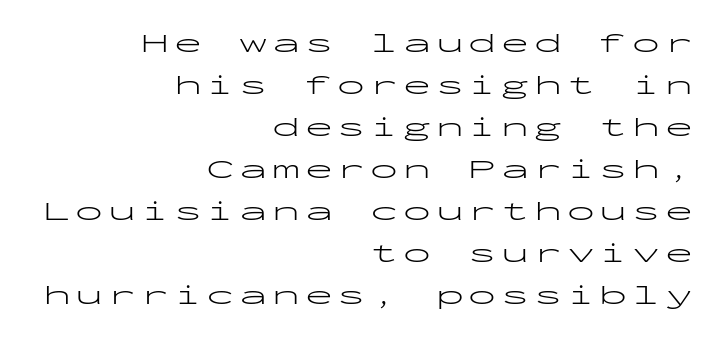
The image shows 28 px light, wide sans-serif type, upright, monospaced; set right-aligned, normal line spacing (1.5x), not underlined; low stroke contrast and a medium x-height.
